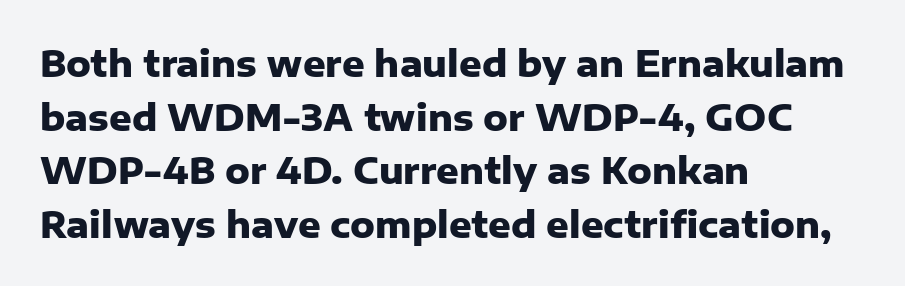
{"serif": "no", "italic": "no", "bold": "yes", "weight": "heavy", "width": "normal", "stroke_contrast": "low", "x_height": "medium", "monospaced": "no", "underline": "no", "align": "left", "line_spacing": "normal", "line_spacing_ratio": 1.53, "letter_spacing": "normal", "letter_spacing_em": 0.0, "glyph_px": 35}
